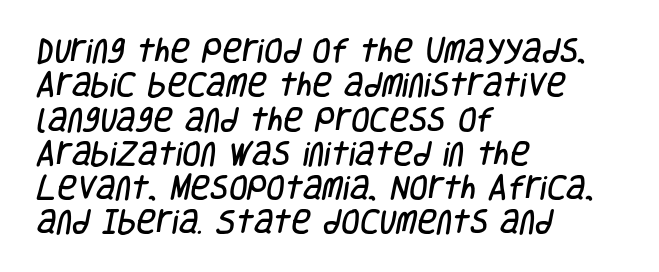
Any mark beneath the type? The region is blank. Horizontal bands of white between lines are of average thickness. The line texture is even and compact thanks to regular tracking. Every row of glyphs begins at an identical x-position on the left.
